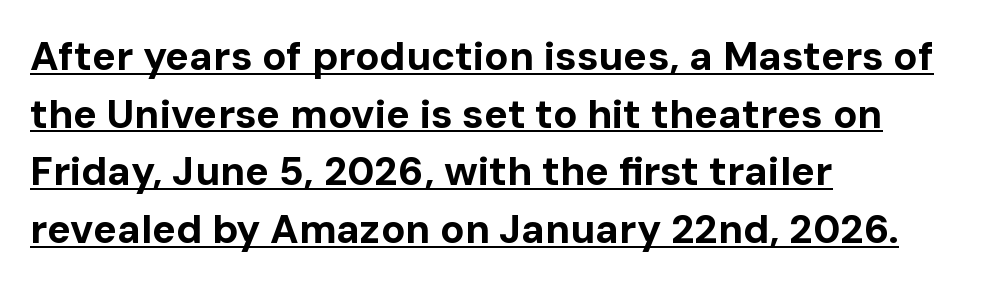
{"serif": "no", "italic": "no", "bold": "yes", "weight": "bold", "width": "normal", "stroke_contrast": "low", "x_height": "medium", "monospaced": "no", "underline": "yes", "align": "left", "line_spacing": "normal", "line_spacing_ratio": 1.44, "letter_spacing": "normal", "letter_spacing_em": 0.0, "glyph_px": 40}
